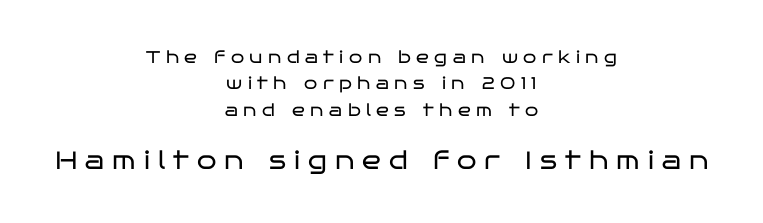
The image shows 25 px text type, upright; set centered, normal line spacing (1.55x), unusually wide letter spacing (+0.32 em), not underlined; the second (bottom) block is 1.47x larger.
